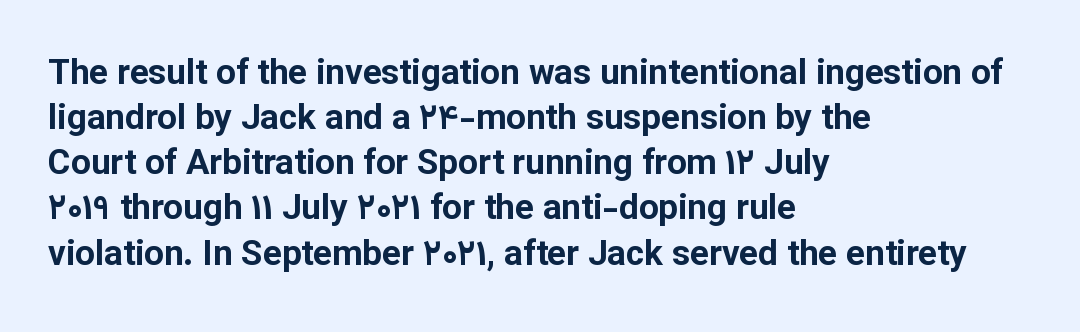
The image shows 35 px bold sans-serif type, upright; set left-aligned, normal line spacing (1.29x), normal letter spacing, not underlined; low stroke contrast and a medium x-height.
